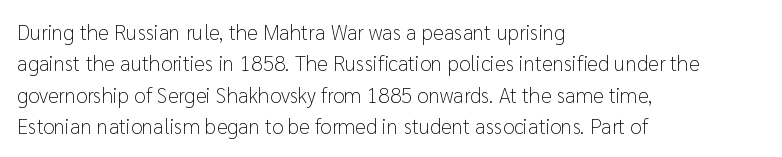
The image shows 21 px text type, upright; set left-aligned, normal line spacing (1.5x), normal letter spacing, not underlined.
